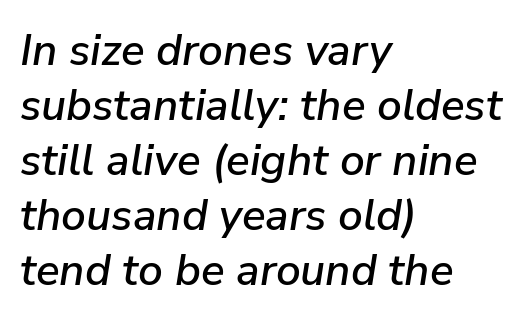
Q: Is the text italic (slanted)? A: Yes, it leans right by about 9 degrees.
Q: Is the text underlined? A: No.
Q: How is the paragraph aligned? A: Left-aligned.
Q: Is the spacing between letters normal or unusually wide? A: Normal.
Q: Is the spacing between lines tight, normal or loose? A: Normal.
Q: Width (condensed, normal, or wide)? A: Normal.
Q: Stroke contrast? A: Low.
Q: x-height? A: Medium.
Q: Monospaced? A: No.
